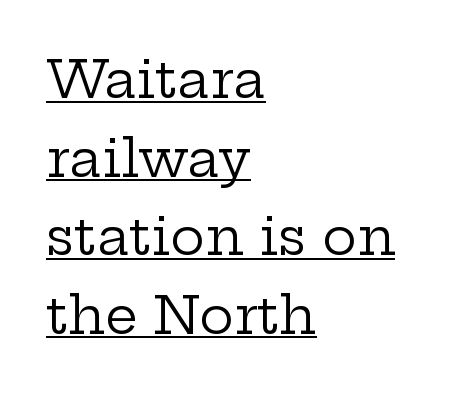
Q: Is the text bold? A: No.
Q: Is the text italic (slanted)? A: No, it is upright.
Q: Is the typeface a serif or a sans-serif typeface? A: Serif.
Q: Is the text underlined? A: Yes.
Q: How is the paragraph aligned? A: Left-aligned.
Q: Is the spacing between letters normal or unusually wide? A: Normal.
Q: Is the spacing between lines tight, normal or loose? A: Normal.
Q: Width (condensed, normal, or wide)? A: Wide.
Q: Stroke contrast? A: Low.
Q: x-height? A: Medium.
Q: Monospaced? A: No.
